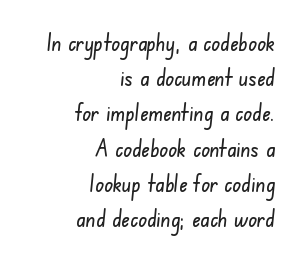
How are the letters spaced? Ordinarily, with no added tracking. The passage shown is not underscored anywhere. Is the block centered? No — it sits flush against the right margin. How would I describe the line gaps? Plain and ordinary.
